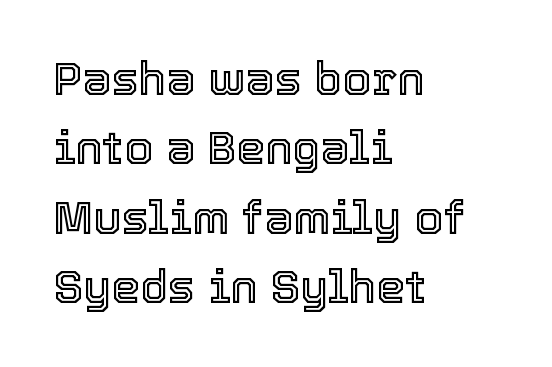
{"italic": "no", "width": "normal", "x_height": "medium", "monospaced": "no", "underline": "no", "align": "left", "line_spacing": "normal", "line_spacing_ratio": 1.51, "letter_spacing": "normal", "letter_spacing_em": 0.0, "glyph_px": 46}
